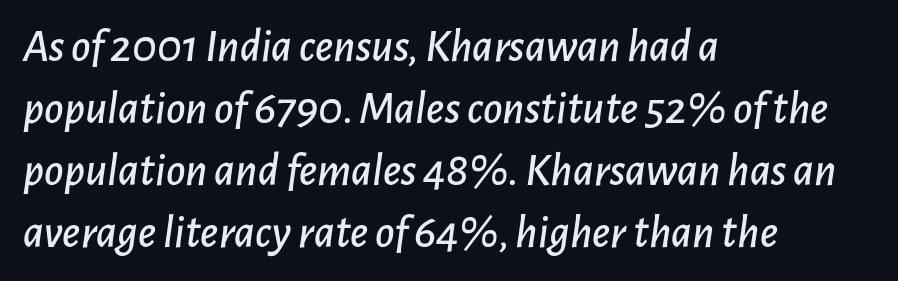
{"italic": "yes", "lean": "right", "slant_degrees": 7, "width": "normal", "stroke_contrast": "low", "x_height": "medium", "monospaced": "no", "underline": "no", "align": "left", "line_spacing": "normal", "line_spacing_ratio": 1.32, "letter_spacing": "normal", "letter_spacing_em": 0.0, "glyph_px": 47}
